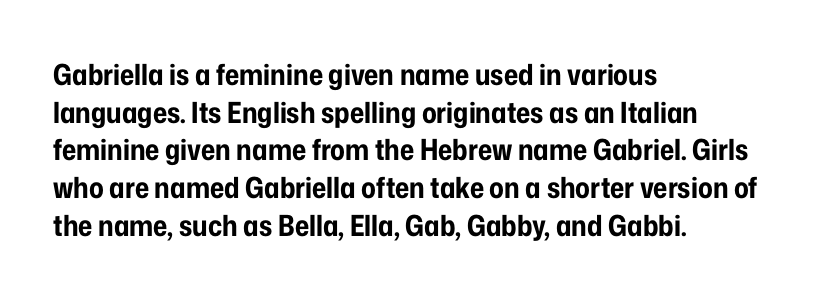
{"serif": "no", "italic": "no", "bold": "yes", "weight": "bold", "width": "condensed", "stroke_contrast": "low", "x_height": "medium", "monospaced": "no", "underline": "no", "align": "left", "line_spacing": "normal", "line_spacing_ratio": 1.3, "letter_spacing": "normal", "letter_spacing_em": 0.0, "glyph_px": 29}
